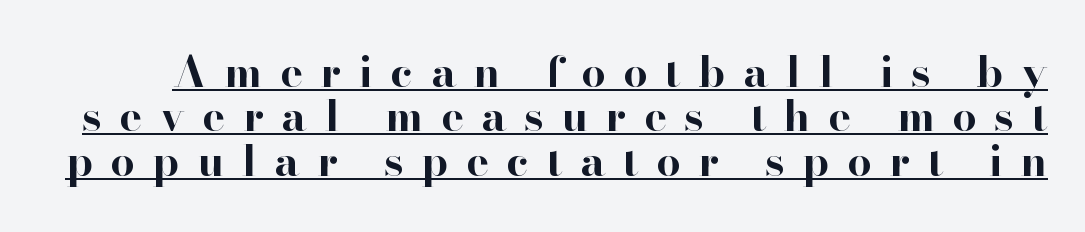
Q: Is the text bold? A: Yes.
Q: Is the text italic (slanted)? A: No, it is upright.
Q: Is the typeface a serif or a sans-serif typeface? A: Serif.
Q: Is the text underlined? A: Yes.
Q: Is the spacing between letters normal or unusually wide? A: Unusually wide.
Q: Is the spacing between lines tight, normal or loose? A: Tight.
Q: Width (condensed, normal, or wide)? A: Normal.
Q: Stroke contrast? A: High.
Q: x-height? A: Small.
Q: Monospaced? A: No.
